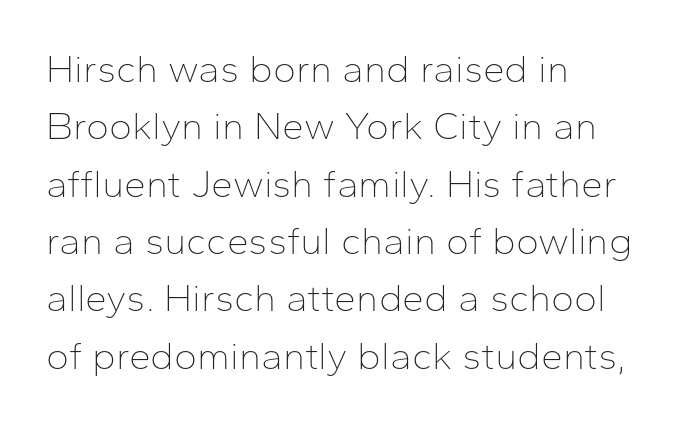
The image shows 39 px thin sans-serif type, upright; set left-aligned, normal line spacing (1.47x), normal letter spacing, not underlined; low stroke contrast and a medium x-height.
